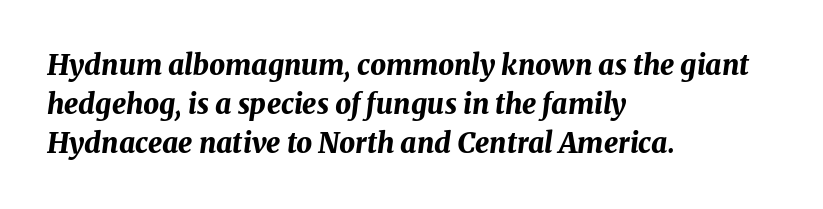
Q: Is the text bold? A: Yes.
Q: Is the text italic (slanted)? A: Yes, it leans right by about 8 degrees.
Q: Is the text underlined? A: No.
Q: How is the paragraph aligned? A: Left-aligned.
Q: Is the spacing between letters normal or unusually wide? A: Normal.
Q: Is the spacing between lines tight, normal or loose? A: Normal.
Q: Width (condensed, normal, or wide)? A: Normal.
Q: Stroke contrast? A: Medium.
Q: x-height? A: Medium.
Q: Monospaced? A: No.
